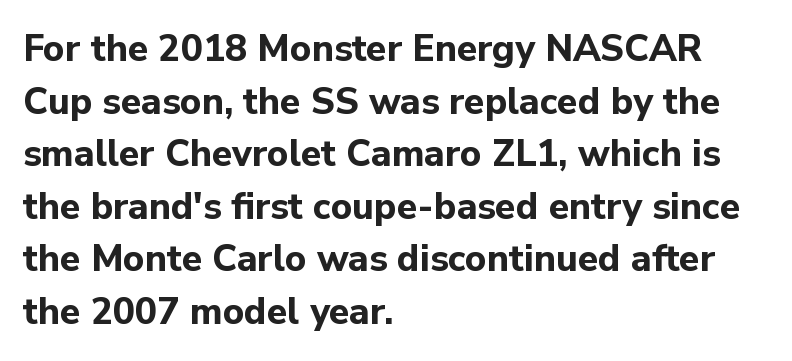
The image shows 37 px bold sans-serif type, upright; set left-aligned, normal line spacing (1.42x), normal letter spacing, not underlined; low stroke contrast and a medium x-height.
